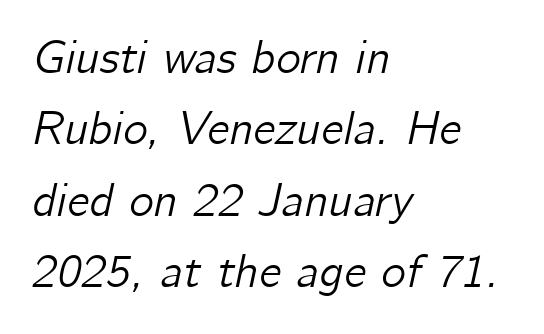
{"italic": "yes", "lean": "right", "slant_degrees": 12, "width": "normal", "stroke_contrast": "low", "x_height": "medium", "monospaced": "no", "underline": "no", "align": "left", "line_spacing": "normal", "line_spacing_ratio": 1.52, "letter_spacing": "normal", "letter_spacing_em": 0.0, "glyph_px": 47}
